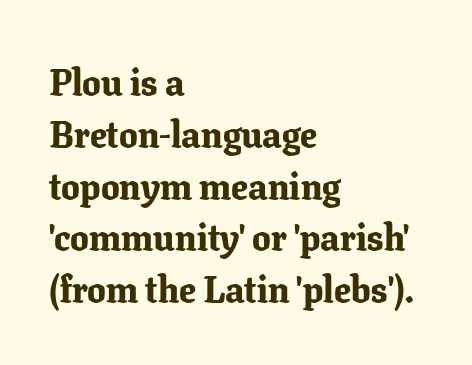
{"serif": "yes", "italic": "no", "bold": "yes", "weight": "bold", "width": "normal", "stroke_contrast": "low", "x_height": "medium", "monospaced": "no", "underline": "no", "align": "left", "line_spacing": "normal", "line_spacing_ratio": 1.4, "letter_spacing": "normal", "letter_spacing_em": 0.0, "glyph_px": 37}
